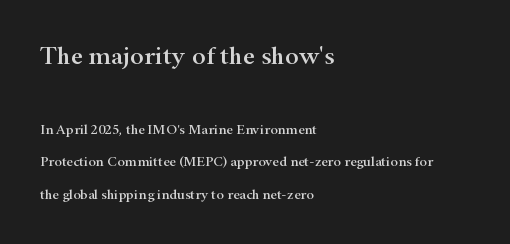
The image shows 26 px text type, upright; set left-aligned, loose line spacing (2.31x), normal letter spacing, not underlined; the first (top) block is 1.86x larger.
